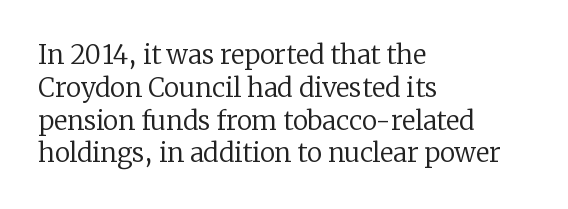
Check the space under the baseline: it is left empty. Posture: upright roman. Is the type heavy? It reads as light-to-regular instead. One-word summary of the alignment: left. The line-height multiplier appears to be the usual default.
